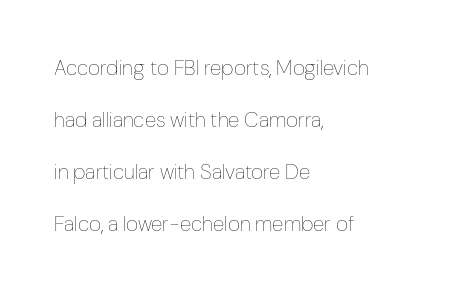
Q: Is the text bold? A: No.
Q: Is the text italic (slanted)? A: No, it is upright.
Q: Is the text underlined? A: No.
Q: How is the paragraph aligned? A: Left-aligned.
Q: Is the spacing between letters normal or unusually wide? A: Normal.
Q: Is the spacing between lines tight, normal or loose? A: Loose.
